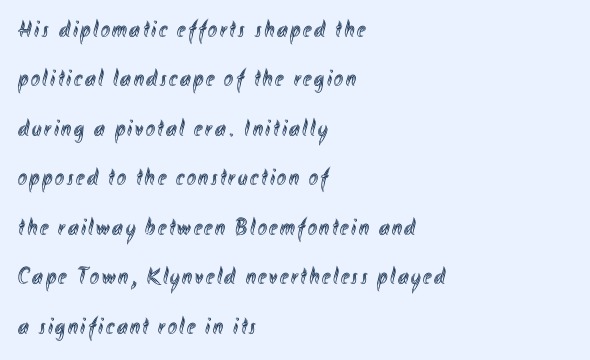
The image shows 24 px text type; set left-aligned, loose line spacing (2.06x), not underlined.
